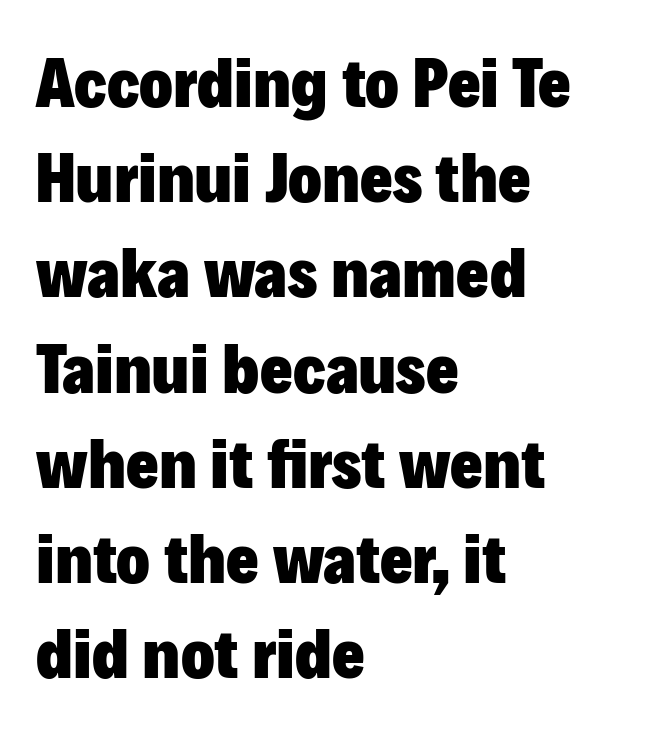
The image shows 70 px heavy sans-serif type, upright; set left-aligned, normal line spacing (1.36x), normal letter spacing, not underlined; low stroke contrast and a medium x-height.
